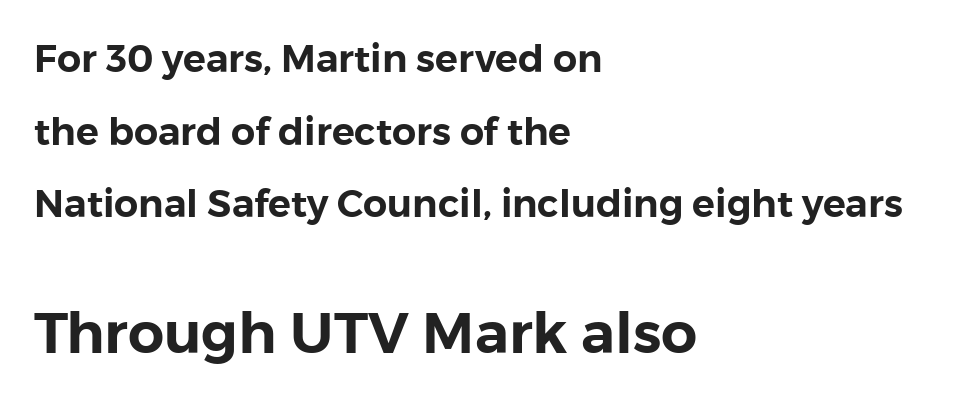
The image shows 57 px sans-serif type, upright; set left-aligned, loose line spacing (1.91x), normal letter spacing, not underlined; the second (bottom) block is 1.5x larger; low stroke contrast and a medium x-height.
